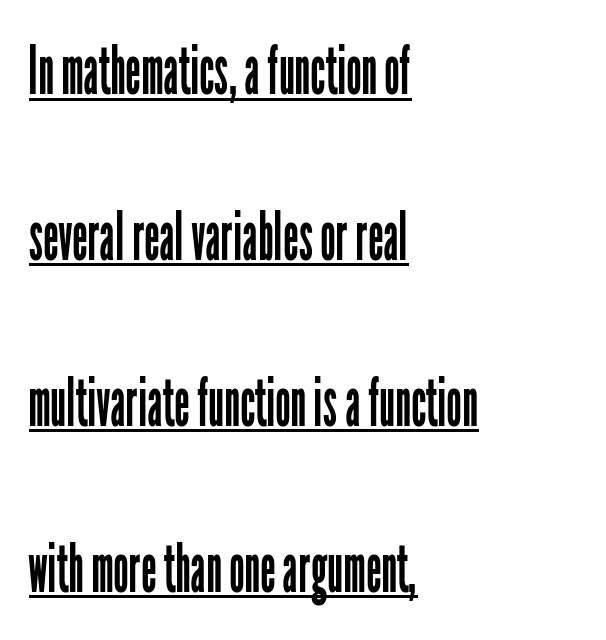
{"serif": "no", "italic": "no", "bold": "no", "weight": "regular", "width": "condensed", "stroke_contrast": "low", "x_height": "medium", "monospaced": "no", "underline": "yes", "align": "left", "line_spacing": "loose", "line_spacing_ratio": 2.44, "letter_spacing": "normal", "letter_spacing_em": 0.0, "glyph_px": 68}
